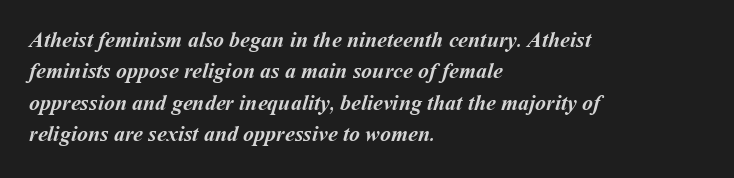
Students, this is bold: see how much ink each stroke carries. A typesetter would call this leading conventional body-copy spacing. A classic flush-left, rag-right setting is used for this passage. Does extra space separate the letters? No, they use regular spacing.
